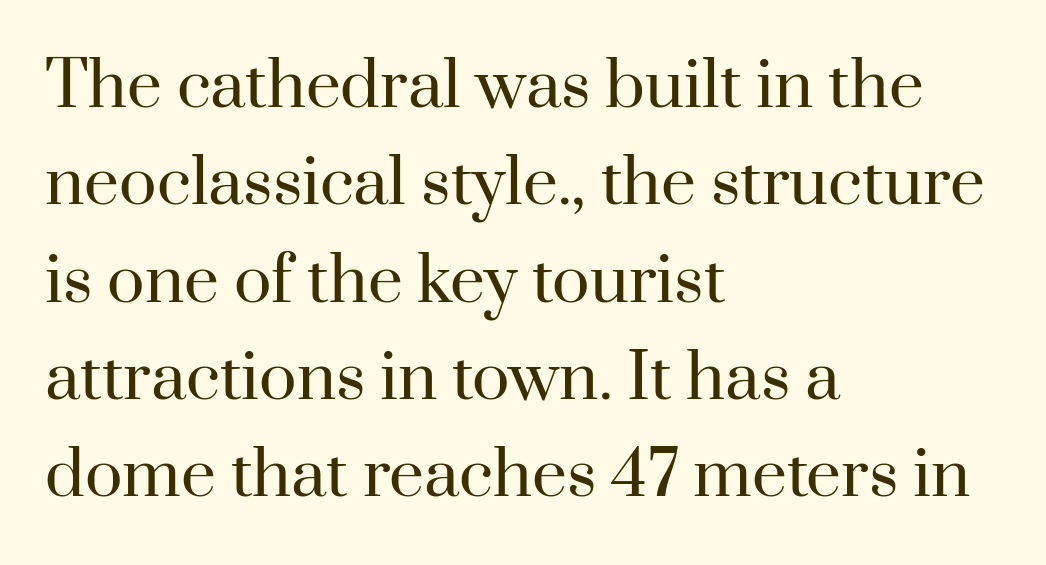
The image shows 62 px regular-weight serif type, upright; set left-aligned, normal line spacing (1.57x), normal letter spacing, not underlined; high stroke contrast and a small x-height.
